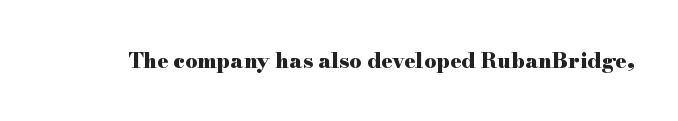
Q: Is the text bold? A: Yes.
Q: Is the text italic (slanted)? A: No, it is upright.
Q: Is the text underlined? A: No.
Q: Is the spacing between letters normal or unusually wide? A: Normal.
